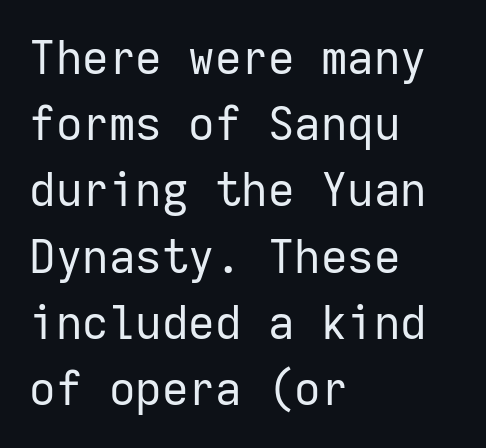
{"serif": "no", "italic": "no", "bold": "no", "weight": "regular", "width": "normal", "stroke_contrast": "low", "x_height": "medium", "monospaced": "yes", "underline": "no", "align": "left", "line_spacing": "normal", "line_spacing_ratio": 1.44, "letter_spacing": "normal", "letter_spacing_em": 0.0, "glyph_px": 46}
